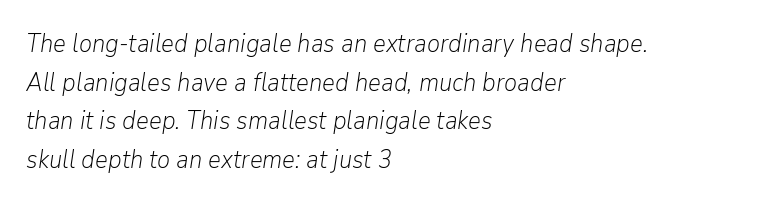
{"italic": "yes", "lean": "right", "slant_degrees": 9, "bold": "no", "underline": "no", "align": "left", "line_spacing": "normal", "line_spacing_ratio": 1.55, "letter_spacing": "normal", "letter_spacing_em": 0.0, "glyph_px": 25}
